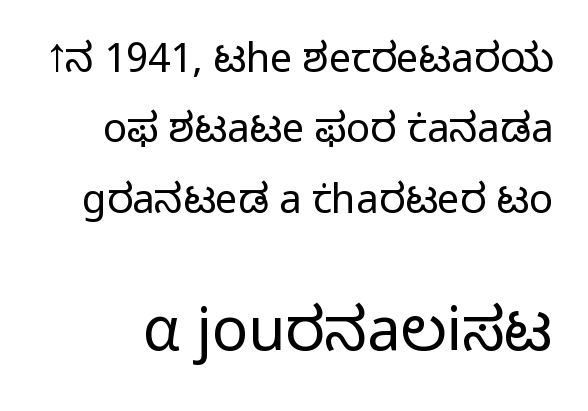
Q: Is the text bold? A: No.
Q: Is the text italic (slanted)? A: No, it is upright.
Q: Is the typeface a serif or a sans-serif typeface? A: Sans-serif.
Q: Is the text underlined? A: No.
Q: Is the spacing between letters normal or unusually wide? A: Normal.
Q: Which block of text is set in a larger size, the first (top) or the second (bottom)? A: The second (bottom) one.
Q: Width (condensed, normal, or wide)? A: Normal.
Q: Stroke contrast? A: Low.
Q: x-height? A: Medium.
Q: Monospaced? A: No.
